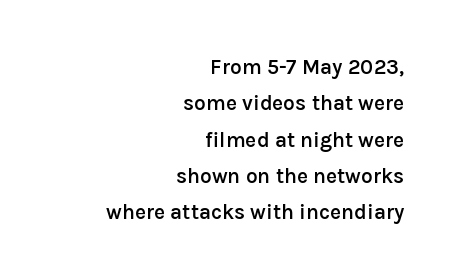
Q: Is the text bold? A: Semi-bold.
Q: Is the text italic (slanted)? A: No, it is upright.
Q: Is the text underlined? A: No.
Q: How is the paragraph aligned? A: Right-aligned.
Q: Is the spacing between letters normal or unusually wide? A: Normal.
